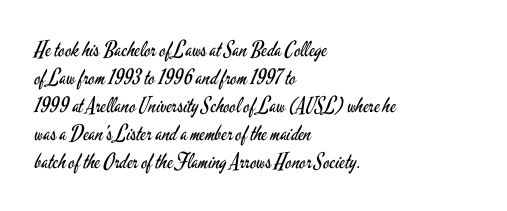
The image shows 21 px text type; set left-aligned, normal line spacing (1.33x), normal letter spacing, not underlined.
